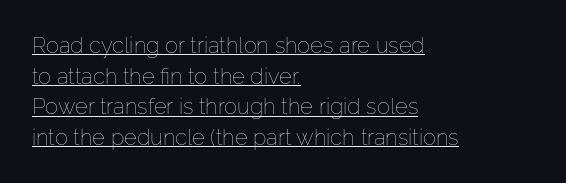
The font is comparable to plain body text, perhaps lighter. A baseline rule has been typeset under these characters. A classic flush-left, rag-right setting is used for this passage. A normal amount of white space separates one row of letters from the next. Students, note that the glyphs here touch the page at normal intervals. Italic: no, the glyphs are upright roman.
